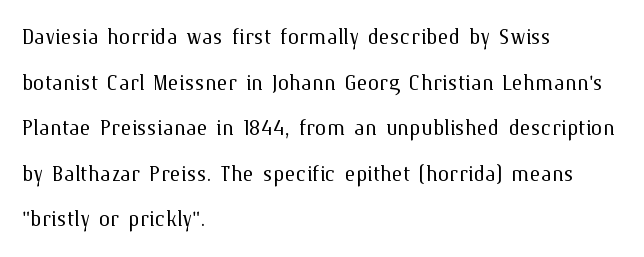
Q: Is the text bold? A: No.
Q: Is the text italic (slanted)? A: No, it is upright.
Q: Is the text underlined? A: No.
Q: How is the paragraph aligned? A: Left-aligned.
Q: Is the spacing between letters normal or unusually wide? A: Normal.
Q: Is the spacing between lines tight, normal or loose? A: Normal.
Q: Width (condensed, normal, or wide)? A: Normal.
Q: Stroke contrast? A: Medium.
Q: x-height? A: Medium.
Q: Monospaced? A: No.
